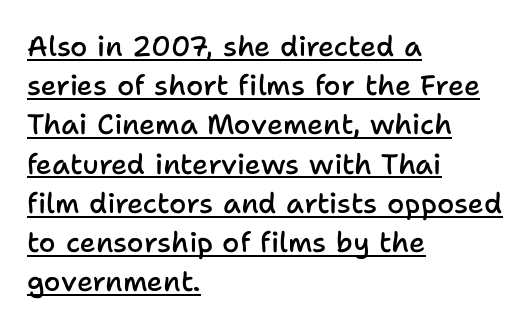
Q: Is the text bold? A: Semi-bold.
Q: Is the text italic (slanted)? A: No, it is upright.
Q: Is the typeface a serif or a sans-serif typeface? A: Sans-serif.
Q: Is the text underlined? A: Yes.
Q: How is the paragraph aligned? A: Left-aligned.
Q: Is the spacing between letters normal or unusually wide? A: Normal.
Q: Is the spacing between lines tight, normal or loose? A: Normal.
Q: Width (condensed, normal, or wide)? A: Normal.
Q: Stroke contrast? A: Low.
Q: x-height? A: Medium.
Q: Monospaced? A: No.
